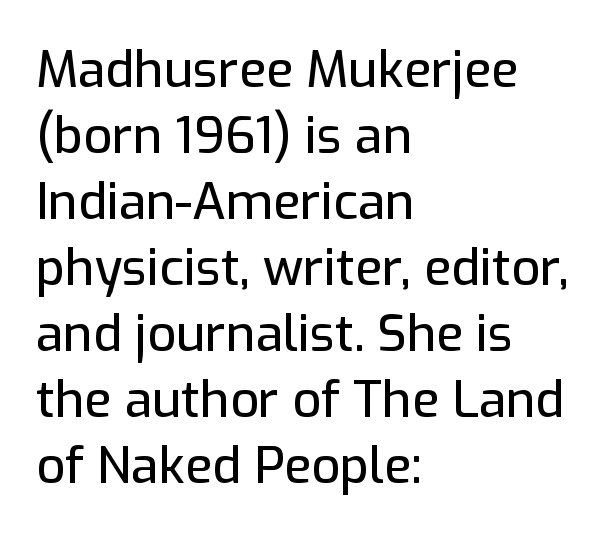
Q: Is the text italic (slanted)? A: No, it is upright.
Q: Is the typeface a serif or a sans-serif typeface? A: Sans-serif.
Q: Is the text underlined? A: No.
Q: How is the paragraph aligned? A: Left-aligned.
Q: Is the spacing between letters normal or unusually wide? A: Normal.
Q: Is the spacing between lines tight, normal or loose? A: Normal.
Q: Width (condensed, normal, or wide)? A: Normal.
Q: Stroke contrast? A: Low.
Q: x-height? A: Medium.
Q: Monospaced? A: No.
